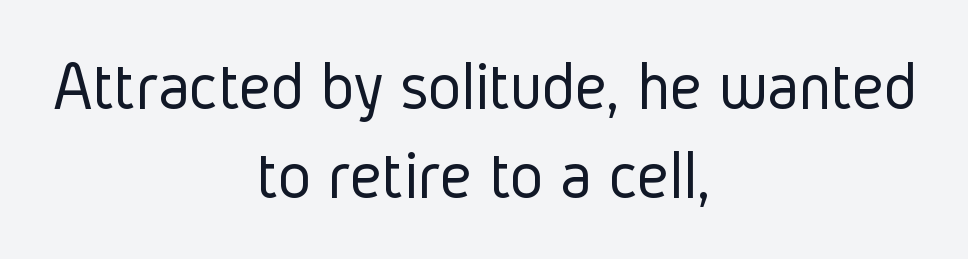
Q: Is the text bold? A: No.
Q: Is the text italic (slanted)? A: No, it is upright.
Q: Is the typeface a serif or a sans-serif typeface? A: Sans-serif.
Q: Is the text underlined? A: No.
Q: How is the paragraph aligned? A: Centered.
Q: Is the spacing between letters normal or unusually wide? A: Normal.
Q: Is the spacing between lines tight, normal or loose? A: Normal.
Q: Width (condensed, normal, or wide)? A: Condensed.
Q: Stroke contrast? A: Low.
Q: x-height? A: Medium.
Q: Monospaced? A: No.
